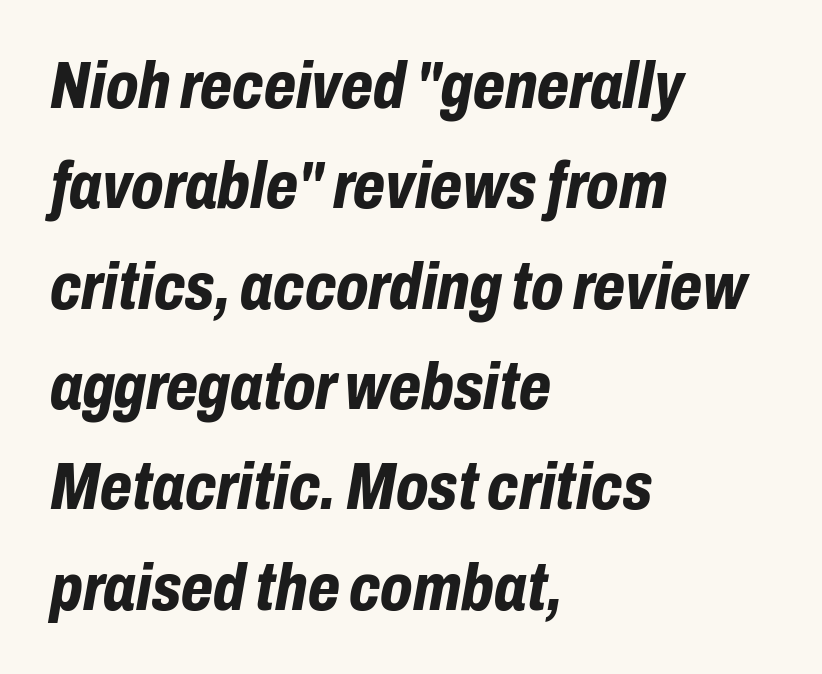
{"italic": "yes", "lean": "right", "slant_degrees": 10, "bold": "yes", "weight": "bold", "width": "condensed", "stroke_contrast": "low", "x_height": "medium", "monospaced": "no", "underline": "no", "align": "left", "line_spacing": "normal", "line_spacing_ratio": 1.52, "letter_spacing": "normal", "letter_spacing_em": 0.0, "glyph_px": 66}
